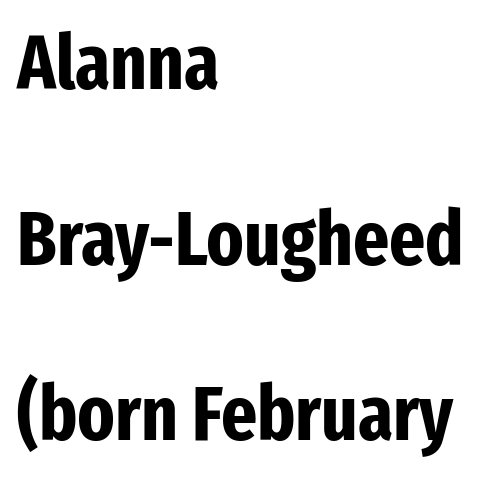
The image shows 77 px bold, condensed sans-serif type, upright; set left-aligned, loose line spacing (2.28x), normal letter spacing, not underlined; low stroke contrast and a medium x-height.
